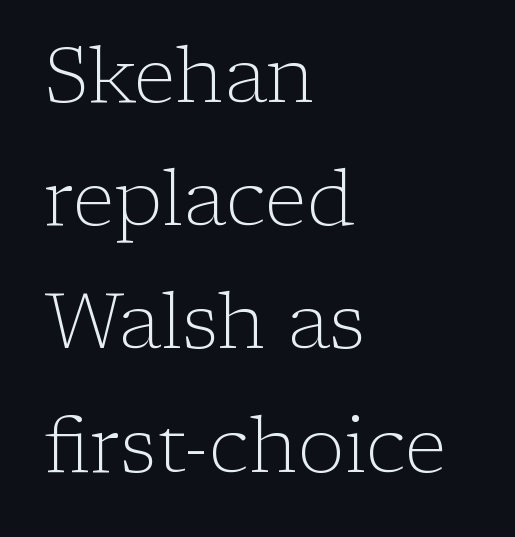
Teacher's note: observe the even left margin — that is flush-left alignment. Each row of text sits above clean, open space. Spacing verdict: proportional, widths tailored to each character. The rows are spaced the way most documents space them. Notice how the stems are strictly vertical — no italics here.
